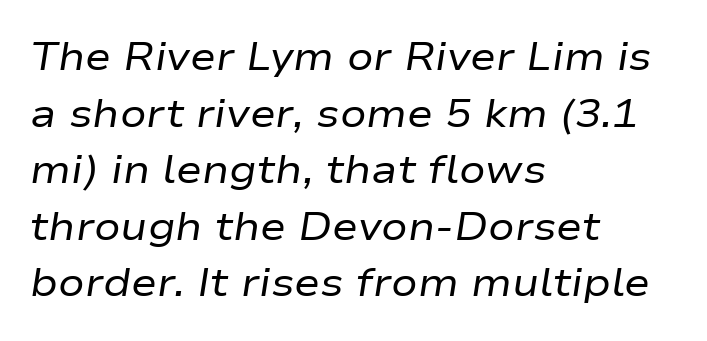
Weight class: somewhere from thin through regular. Each letter keeps its own natural width here, so spacing adapts to shape. The rag falls on the right side of this text block. Reading down the column, the eye jumps a familiar distance to each next line.
